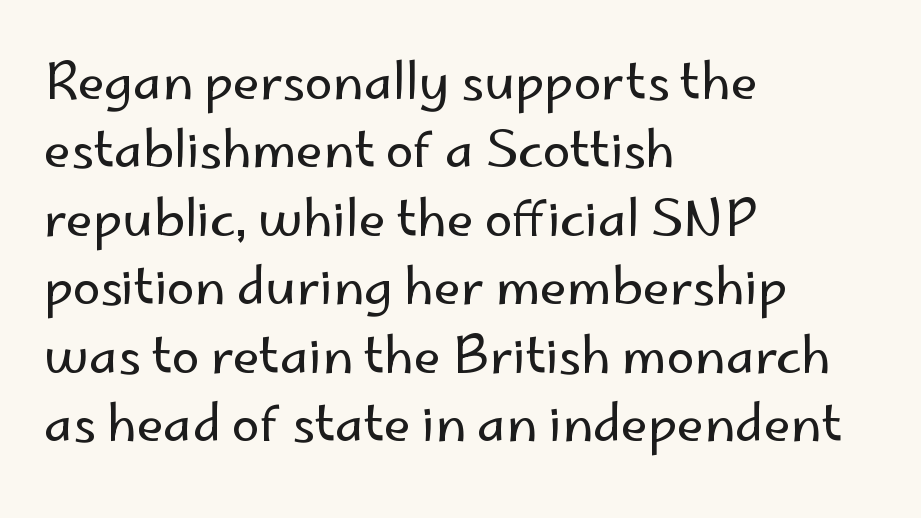
{"serif": "no", "italic": "no", "bold": "no", "weight": "regular", "width": "normal", "stroke_contrast": "low", "x_height": "small", "monospaced": "no", "underline": "no", "align": "left", "line_spacing": "normal", "line_spacing_ratio": 1.37, "letter_spacing": "normal", "letter_spacing_em": 0.0, "glyph_px": 50}
